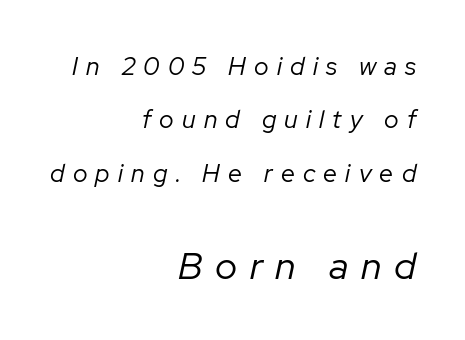
{"italic": "yes", "lean": "right", "slant_degrees": 12, "bold": "no", "weight": "regular", "width": "normal", "stroke_contrast": "low", "x_height": "medium", "monospaced": "no", "underline": "no", "align": "right", "line_spacing": "loose", "line_spacing_ratio": 2.14, "letter_spacing": "wide", "letter_spacing_em": 0.33, "larger_block": "second", "size_ratio": 1.52, "glyph_px": 38}
